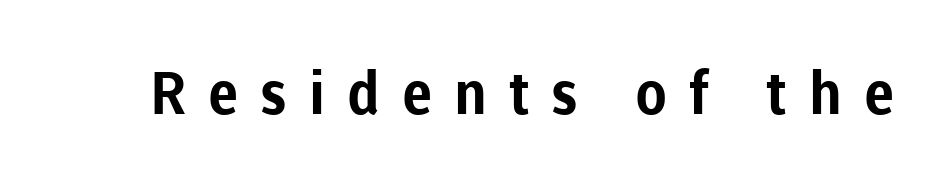
{"serif": "no", "italic": "no", "bold": "yes", "weight": "bold", "width": "normal", "stroke_contrast": "low", "x_height": "medium", "monospaced": "no", "underline": "no", "letter_spacing": "wide", "letter_spacing_em": 0.37, "glyph_px": 59}
